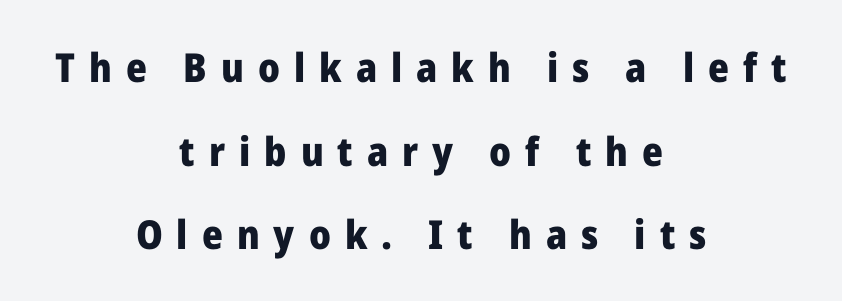
Q: Is the text bold? A: Yes.
Q: Is the text italic (slanted)? A: No, it is upright.
Q: Is the typeface a serif or a sans-serif typeface? A: Sans-serif.
Q: Is the text underlined? A: No.
Q: How is the paragraph aligned? A: Centered.
Q: Is the spacing between letters normal or unusually wide? A: Unusually wide.
Q: Is the spacing between lines tight, normal or loose? A: Loose.
Q: Width (condensed, normal, or wide)? A: Normal.
Q: Stroke contrast? A: Low.
Q: x-height? A: Medium.
Q: Monospaced? A: No.
